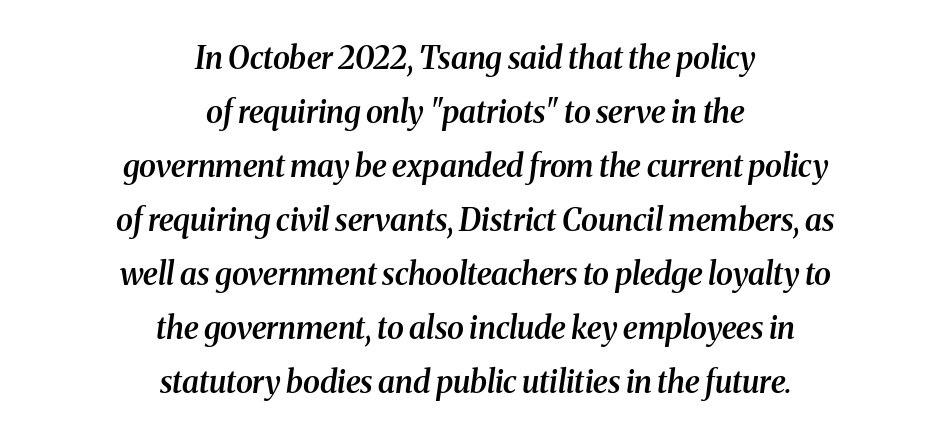
Q: Is the text bold? A: Semi-bold.
Q: Is the text italic (slanted)? A: Yes, it leans right by about 8 degrees.
Q: Is the typeface a serif or a sans-serif typeface? A: Serif.
Q: Is the text underlined? A: No.
Q: How is the paragraph aligned? A: Centered.
Q: Is the spacing between letters normal or unusually wide? A: Normal.
Q: Width (condensed, normal, or wide)? A: Normal.
Q: Stroke contrast? A: Medium.
Q: x-height? A: Medium.
Q: Monospaced? A: No.
